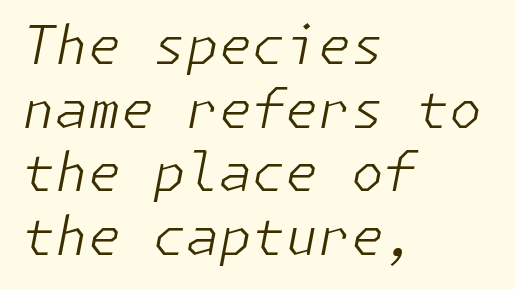
{"italic": "yes", "lean": "right", "slant_degrees": 11, "bold": "no", "weight": "light", "width": "normal", "stroke_contrast": "low", "x_height": "medium", "underline": "no", "align": "left", "line_spacing_ratio": 1.2, "letter_spacing": "normal", "letter_spacing_em": 0.0, "glyph_px": 53}
